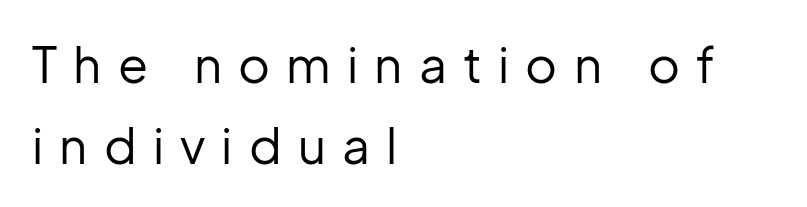
The image shows 49 px regular-weight sans-serif type, upright; set left-aligned, normal line spacing (1.65x), unusually wide letter spacing (+0.33 em), not underlined; low stroke contrast and a medium x-height.
